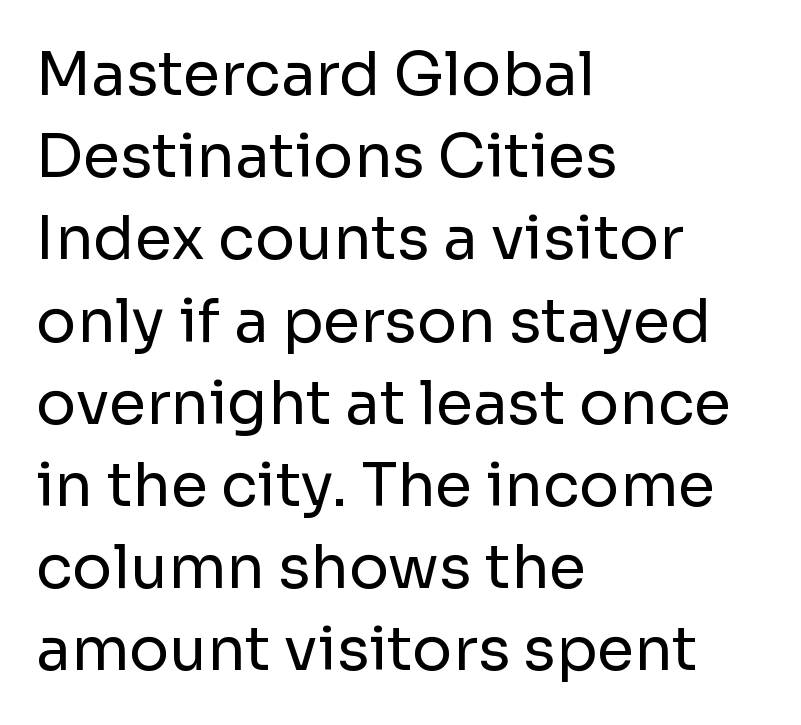
{"serif": "no", "italic": "no", "bold": "no", "weight": "regular", "width": "normal", "stroke_contrast": "low", "x_height": "medium", "monospaced": "no", "underline": "no", "align": "left", "line_spacing": "normal", "line_spacing_ratio": 1.37, "letter_spacing": "normal", "letter_spacing_em": 0.0, "glyph_px": 60}
